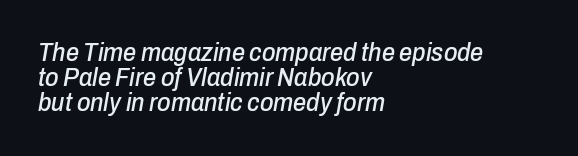
Q: Is the text italic (slanted)? A: Yes, it leans right by about 10 degrees.
Q: Is the text underlined? A: No.
Q: How is the paragraph aligned? A: Left-aligned.
Q: Is the spacing between letters normal or unusually wide? A: Normal.
Q: Is the spacing between lines tight, normal or loose? A: Tight.
